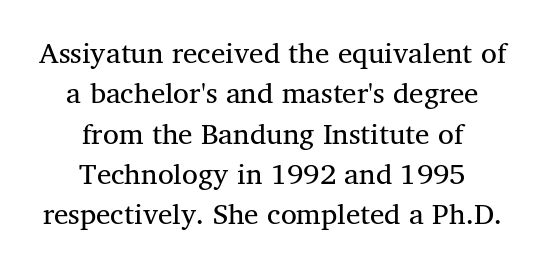
The horizontal fit of the characters is conventional and even. Counters stay open thanks to moderate or lighter strokes. A typesetter would mark this as roman, not italic. Here the designer chose a conventional face with non-uniform glyph widths. Leading: standard.
